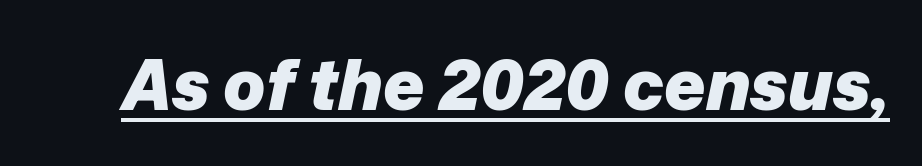
The image shows 70 px heavy type, italic (leaning right); set normal letter spacing, underlined; low stroke contrast and a medium x-height.
